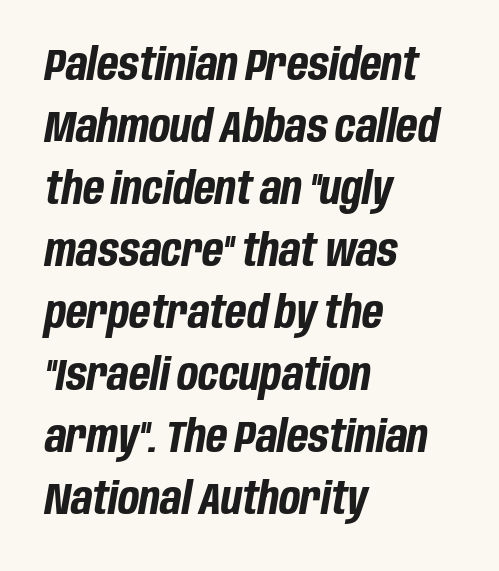
The image shows 44 px bold, condensed type, italic (leaning right); set left-aligned, normal line spacing (1.41x), normal letter spacing, not underlined; low stroke contrast and a large x-height.
